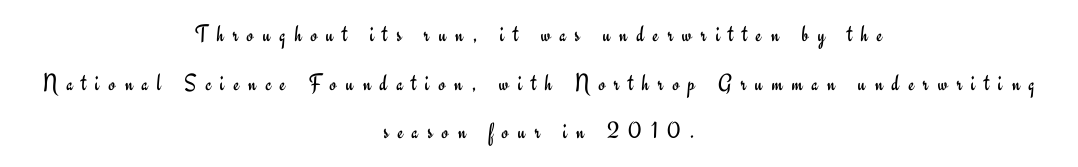
Each new line begins a long way beneath the previous one. The whitespace from short lines is split evenly between both sides. Type without underlining. Heft: none added — not bold. The type is letterspaced generously, with wide tracking.
